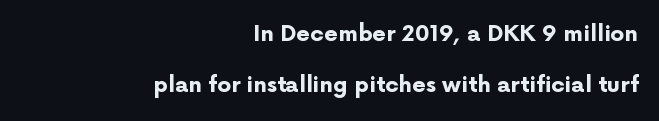
You can tell it's not italic because the verticals are truly vertical. Honestly, there is no underline to notice here at all. The paragraph shown leans on its right margin. Regarding leading, the lines here are spaced well apart. This sample uses plain, unmodified letter spacing. How heavy is the stroke? Heavy — this is a bold.
